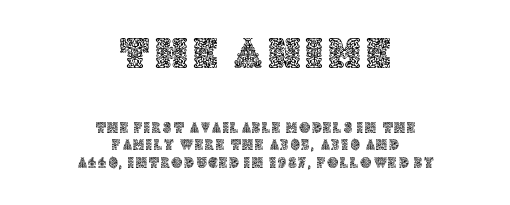
The image shows 44 px text type, upright; set centered, tight line spacing (1.14x), not underlined; the first (top) block is 2.93x larger; a large x-height.
